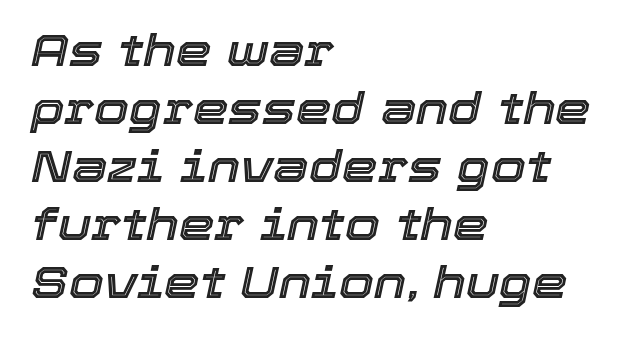
Q: Is the text italic (slanted)? A: Yes, it leans right by about 12 degrees.
Q: Is the text underlined? A: No.
Q: How is the paragraph aligned? A: Left-aligned.
Q: Is the spacing between letters normal or unusually wide? A: Normal.
Q: Is the spacing between lines tight, normal or loose? A: Normal.
Q: Width (condensed, normal, or wide)? A: Normal.
Q: x-height? A: Medium.
Q: Monospaced? A: No.
